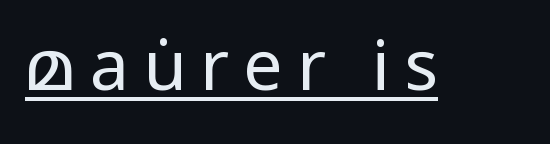
{"serif": "no", "italic": "no", "bold": "no", "weight": "regular", "width": "condensed", "stroke_contrast": "low", "x_height": "large", "monospaced": "no", "underline": "yes", "letter_spacing": "wide", "letter_spacing_em": 0.2, "glyph_px": 70}
